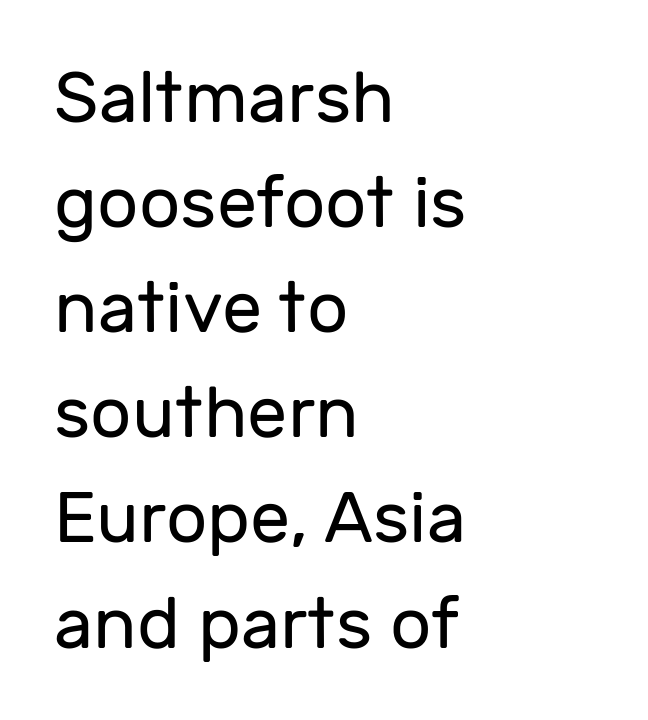
The image shows 72 px regular-weight sans-serif type, upright; set left-aligned, normal line spacing (1.46x), normal letter spacing, not underlined; low stroke contrast and a medium x-height.
